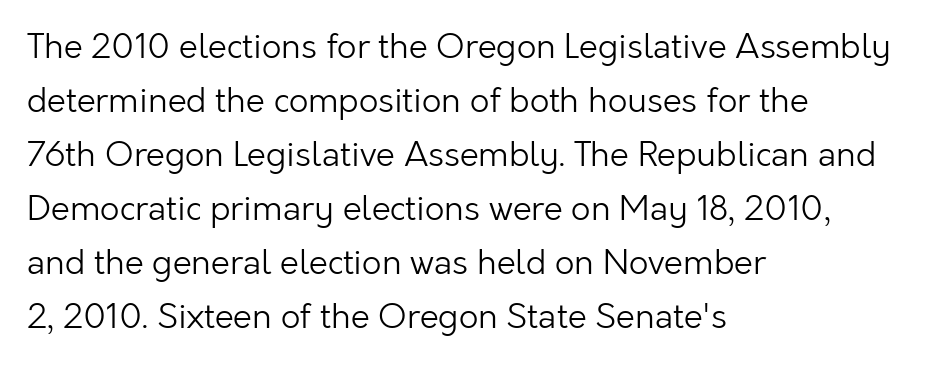
{"serif": "no", "italic": "no", "bold": "no", "weight": "light", "width": "normal", "stroke_contrast": "low", "x_height": "medium", "monospaced": "no", "underline": "no", "align": "left", "line_spacing": "normal", "line_spacing_ratio": 1.59, "letter_spacing": "normal", "letter_spacing_em": 0.0, "glyph_px": 34}
